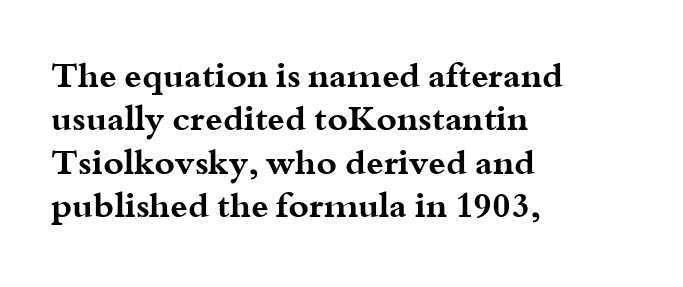
{"serif": "yes", "italic": "no", "bold": "yes", "weight": "bold", "width": "wide", "stroke_contrast": "medium", "x_height": "small", "monospaced": "no", "underline": "no", "align": "left", "line_spacing_ratio": 1.24, "letter_spacing": "normal", "letter_spacing_em": 0.0, "glyph_px": 35}
